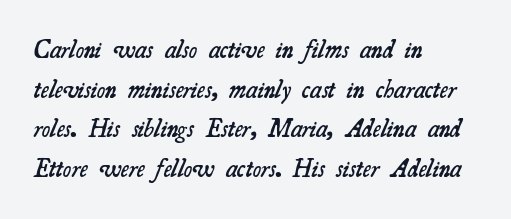
Characters follow at the spacing the type designer built in. Notice how the passage keeps a crisp vertical edge on the left only. The space between consecutive lines is moderate. The zone under the glyphs is completely vacant.
